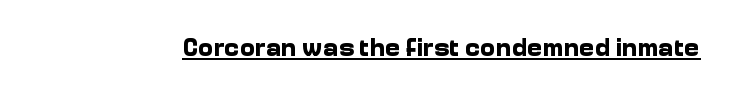
{"italic": "no", "bold": "yes", "underline": "yes", "letter_spacing": "normal", "letter_spacing_em": 0.0, "glyph_px": 26}
